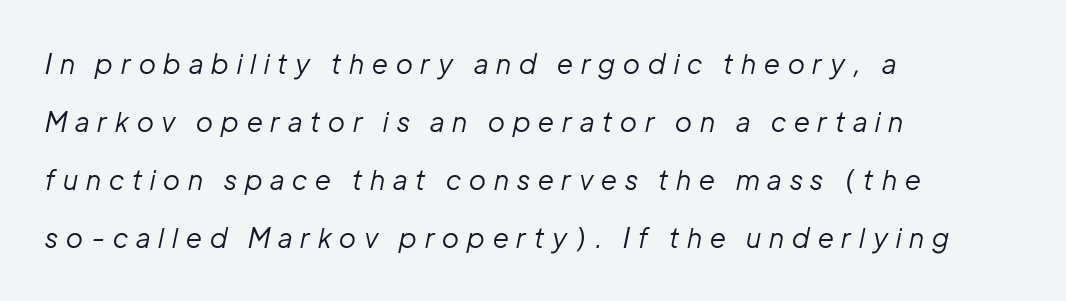
The image shows 27 px text type, italic (leaning right); set left-aligned, loose line spacing (2.15x), unusually wide letter spacing (+0.3 em), not underlined.
